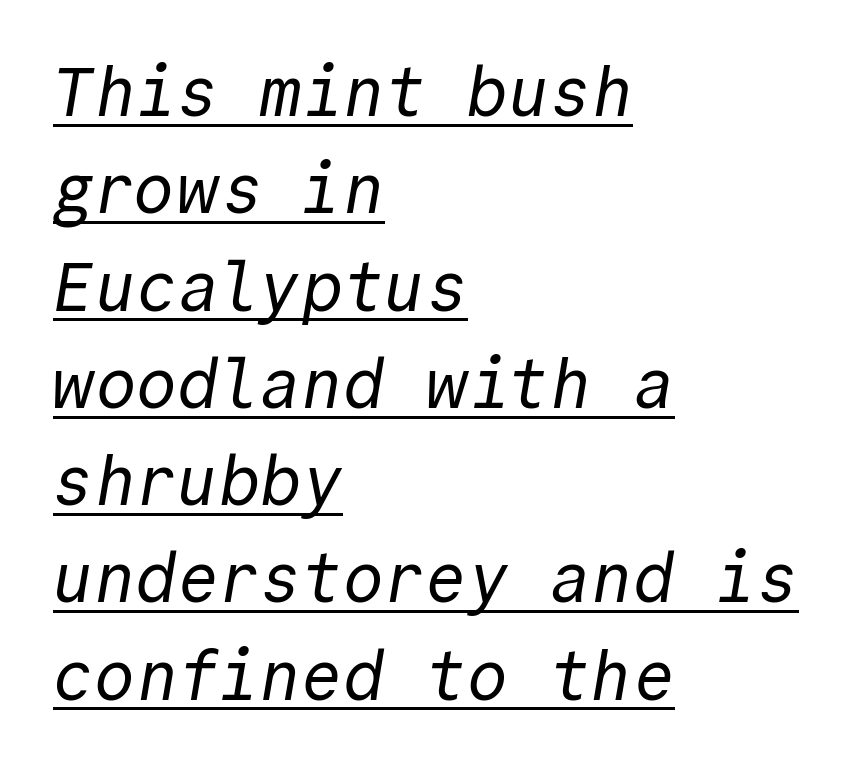
The image shows 69 px regular-weight sans-serif type, monospaced; set left-aligned, normal line spacing (1.41x), normal letter spacing, underlined; a medium x-height.
